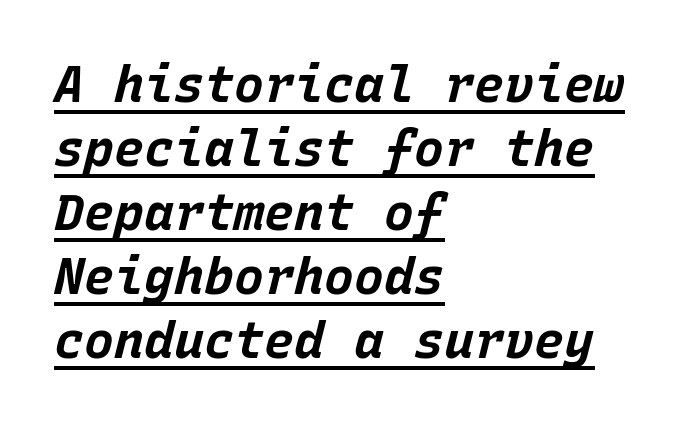
Q: Is the text bold? A: Yes.
Q: Is the text italic (slanted)? A: Yes, it leans right by about 15 degrees.
Q: Is the text underlined? A: Yes.
Q: How is the paragraph aligned? A: Left-aligned.
Q: Is the spacing between letters normal or unusually wide? A: Normal.
Q: Is the spacing between lines tight, normal or loose? A: Normal.
Q: Width (condensed, normal, or wide)? A: Normal.
Q: Stroke contrast? A: Low.
Q: x-height? A: Large.
Q: Monospaced? A: Yes.
